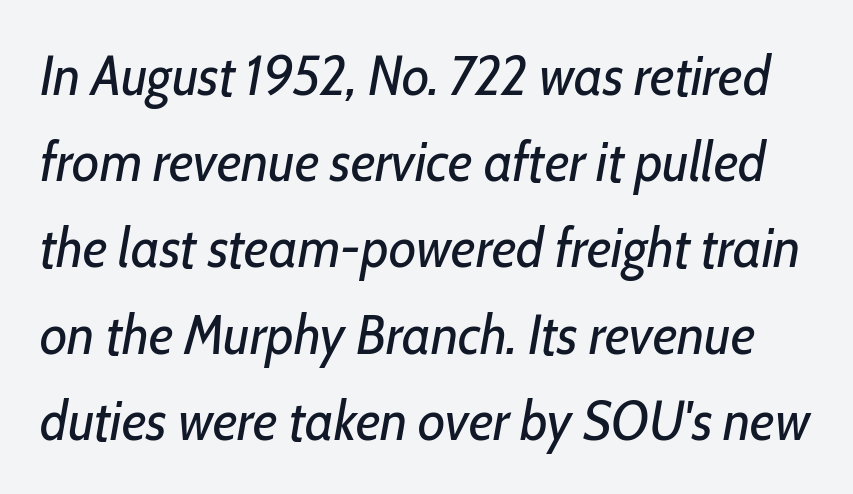
The image shows 56 px regular-weight, condensed type, italic (leaning right); set normal line spacing (1.54x), normal letter spacing, not underlined; low stroke contrast and a medium x-height.
